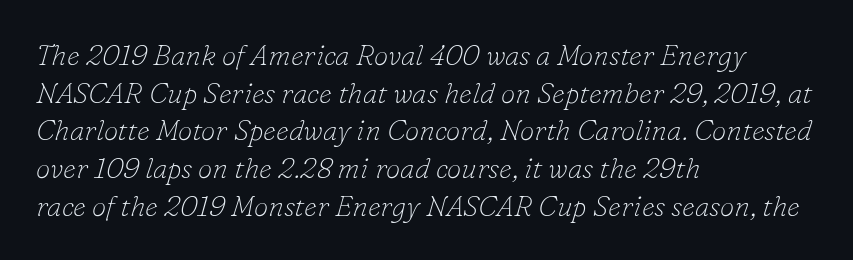
The image shows 29 px thin serif type, italic (leaning right); set left-aligned, normal line spacing (1.3x), normal letter spacing, not underlined; low stroke contrast and a small x-height.
